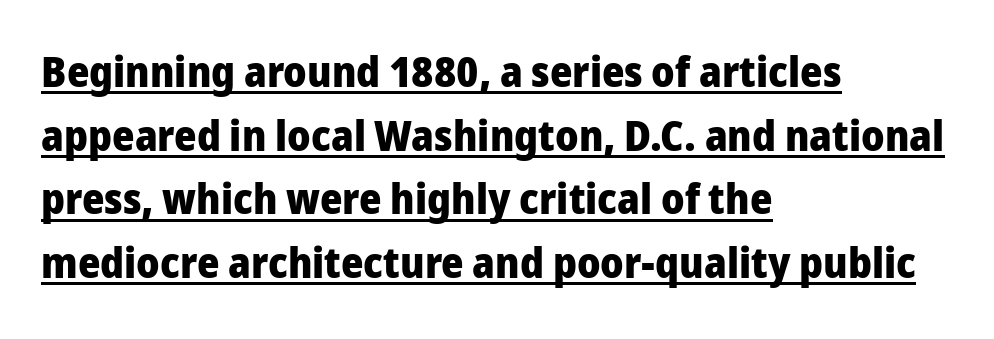
Q: Is the text bold? A: Yes.
Q: Is the text italic (slanted)? A: No, it is upright.
Q: Is the typeface a serif or a sans-serif typeface? A: Sans-serif.
Q: Is the text underlined? A: Yes.
Q: How is the paragraph aligned? A: Left-aligned.
Q: Is the spacing between letters normal or unusually wide? A: Normal.
Q: Is the spacing between lines tight, normal or loose? A: Normal.
Q: Width (condensed, normal, or wide)? A: Normal.
Q: Stroke contrast? A: Low.
Q: x-height? A: Medium.
Q: Monospaced? A: No.
